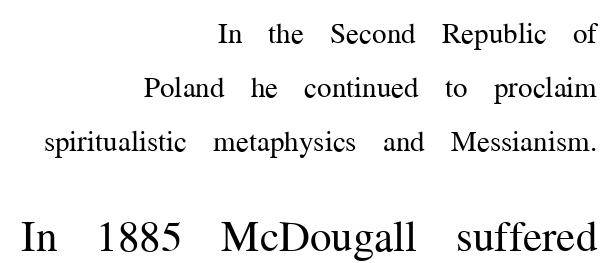
Q: Is the text bold? A: No.
Q: Is the text italic (slanted)? A: No, it is upright.
Q: Is the typeface a serif or a sans-serif typeface? A: Serif.
Q: Is the text underlined? A: No.
Q: How is the paragraph aligned? A: Right-aligned.
Q: Is the spacing between letters normal or unusually wide? A: Normal.
Q: Which block of text is set in a larger size, the first (top) or the second (bottom)? A: The second (bottom) one.
Q: Width (condensed, normal, or wide)? A: Normal.
Q: Stroke contrast? A: Medium.
Q: x-height? A: Medium.
Q: Monospaced? A: No.
